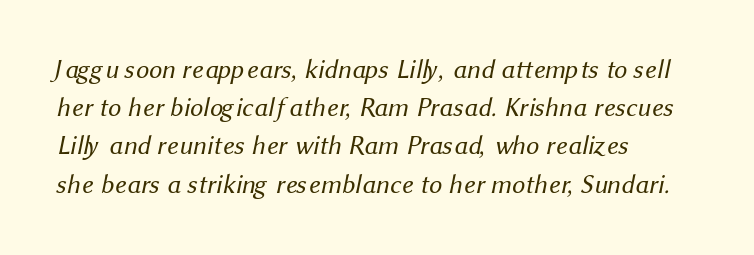
The image shows 26 px text type; set left-aligned, normal line spacing (1.47x), normal letter spacing, not underlined.
